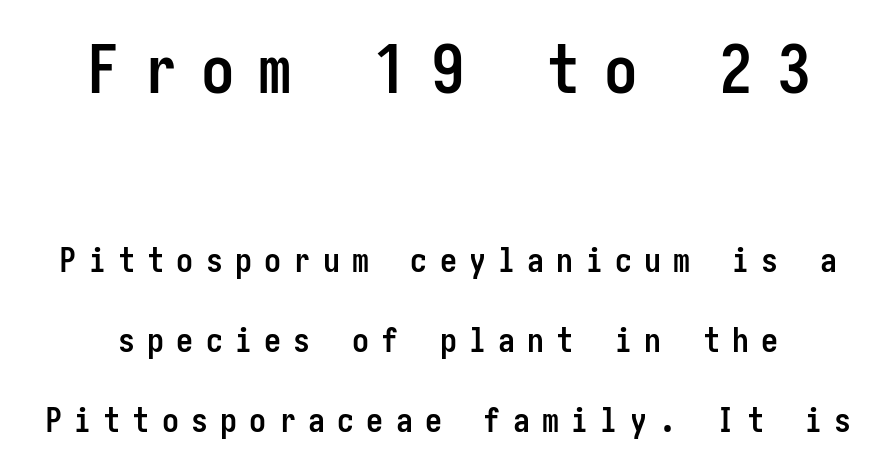
Q: Is the text bold? A: Yes.
Q: Is the text italic (slanted)? A: No, it is upright.
Q: Is the typeface a serif or a sans-serif typeface? A: Sans-serif.
Q: Is the text underlined? A: No.
Q: Is the spacing between letters normal or unusually wide? A: Unusually wide.
Q: Is the spacing between lines tight, normal or loose? A: Loose.
Q: Which block of text is set in a larger size, the first (top) or the second (bottom)? A: The first (top) one.
Q: Width (condensed, normal, or wide)? A: Condensed.
Q: Stroke contrast? A: Low.
Q: x-height? A: Medium.
